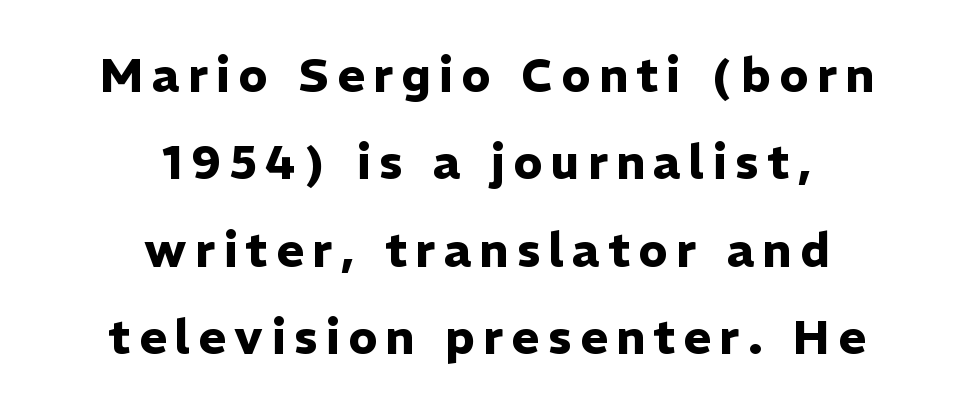
The image shows 47 px heavy sans-serif type, upright; set centered, line spacing 1.86x, not underlined; low stroke contrast and a medium x-height.
